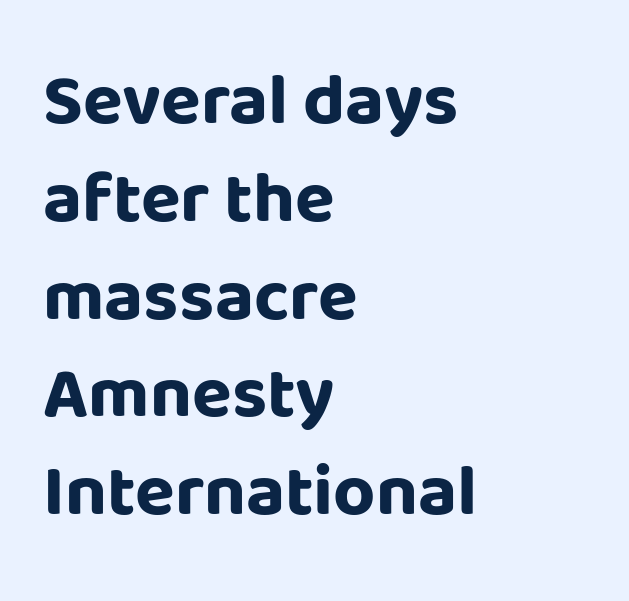
Q: Is the text bold? A: Yes.
Q: Is the text italic (slanted)? A: No, it is upright.
Q: Is the typeface a serif or a sans-serif typeface? A: Sans-serif.
Q: Is the text underlined? A: No.
Q: How is the paragraph aligned? A: Left-aligned.
Q: Is the spacing between letters normal or unusually wide? A: Normal.
Q: Is the spacing between lines tight, normal or loose? A: Normal.
Q: Width (condensed, normal, or wide)? A: Normal.
Q: Stroke contrast? A: Low.
Q: x-height? A: Large.
Q: Monospaced? A: No.
